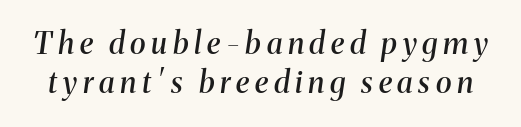
One glance says typical: line gaps are just what's usual. You can tell from the footed stems that serif type was used. Notice how the stems are inclined rather than vertical — that's the hallmark of italics. Notice the strokes are somewhat thickened but not fully heavy: this is a semibold.
